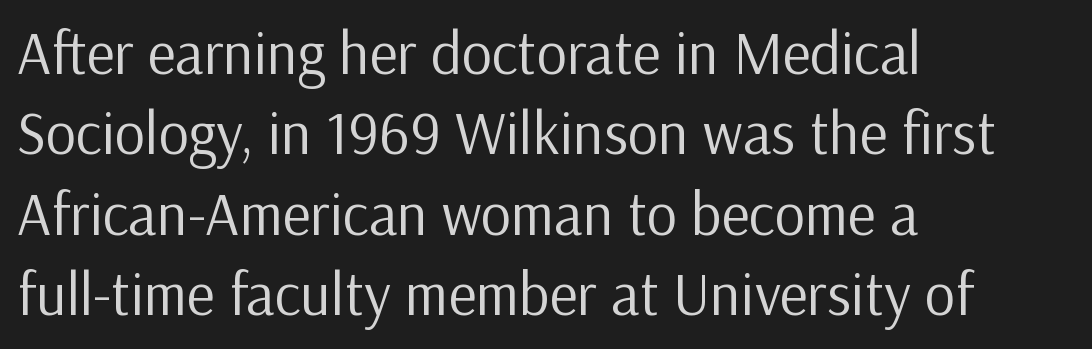
{"serif": "no", "italic": "no", "bold": "no", "weight": "regular", "width": "normal", "stroke_contrast": "low", "x_height": "medium", "monospaced": "no", "underline": "no", "align": "left", "line_spacing": "normal", "line_spacing_ratio": 1.34, "letter_spacing": "normal", "letter_spacing_em": 0.0, "glyph_px": 60}
